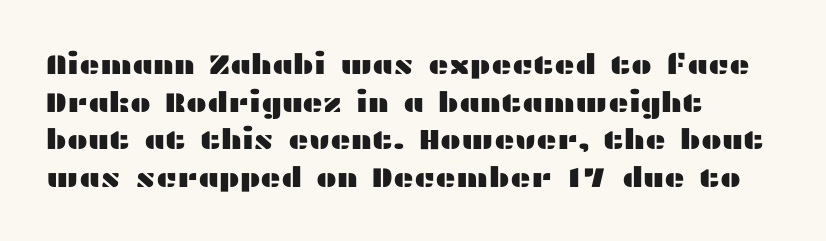
Q: Is the text italic (slanted)? A: No, it is upright.
Q: Is the typeface a serif or a sans-serif typeface? A: Sans-serif.
Q: Is the text underlined? A: No.
Q: How is the paragraph aligned? A: Left-aligned.
Q: Is the spacing between letters normal or unusually wide? A: Normal.
Q: Is the spacing between lines tight, normal or loose? A: Normal.
Q: Width (condensed, normal, or wide)? A: Wide.
Q: Stroke contrast? A: Medium.
Q: x-height? A: Medium.
Q: Monospaced? A: No.
